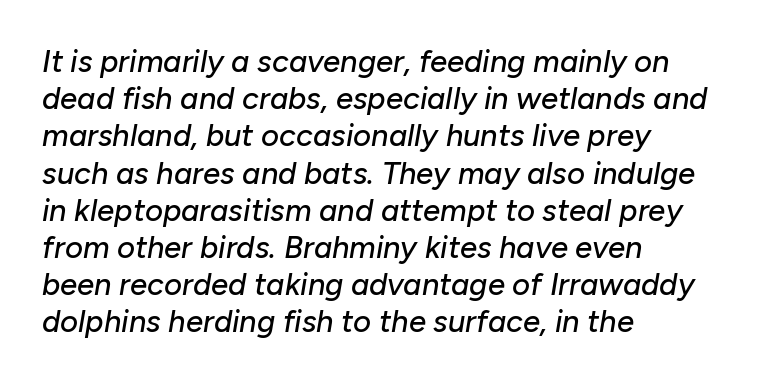
{"italic": "yes", "lean": "right", "slant_degrees": 10, "width": "normal", "stroke_contrast": "low", "x_height": "medium", "monospaced": "no", "underline": "no", "align": "left", "line_spacing_ratio": 1.2, "letter_spacing": "normal", "letter_spacing_em": 0.0, "glyph_px": 31}
